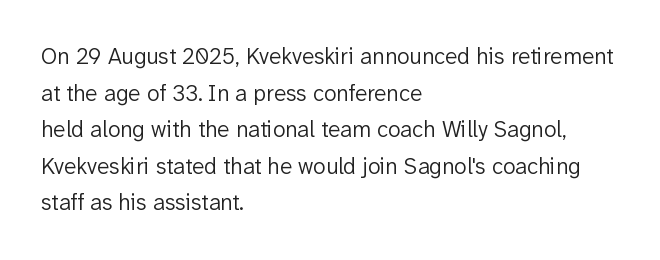
{"italic": "no", "bold": "no", "underline": "no", "align": "left", "line_spacing": "normal", "line_spacing_ratio": 1.59, "letter_spacing": "normal", "letter_spacing_em": 0.0, "glyph_px": 23}
